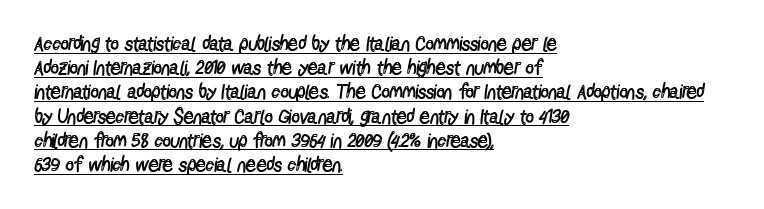
The image shows 20 px text type; set left-aligned, line spacing 1.21x, normal letter spacing, underlined.
